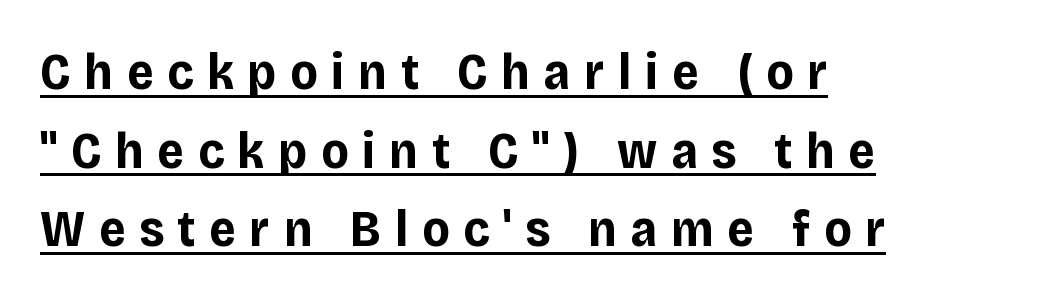
Q: Is the text bold? A: Yes.
Q: Is the text italic (slanted)? A: No, it is upright.
Q: Is the typeface a serif or a sans-serif typeface? A: Sans-serif.
Q: Is the text underlined? A: Yes.
Q: How is the paragraph aligned? A: Left-aligned.
Q: Is the spacing between letters normal or unusually wide? A: Unusually wide.
Q: Is the spacing between lines tight, normal or loose? A: Normal.
Q: Width (condensed, normal, or wide)? A: Normal.
Q: Stroke contrast? A: Low.
Q: x-height? A: Large.
Q: Monospaced? A: No.
